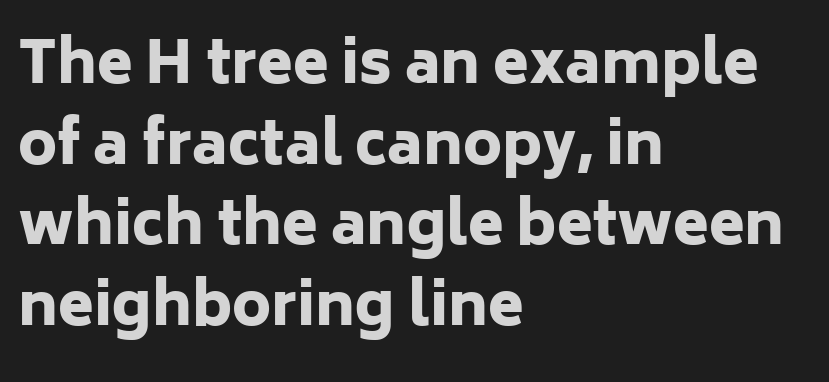
Q: Is the text bold? A: Yes.
Q: Is the text italic (slanted)? A: No, it is upright.
Q: Is the typeface a serif or a sans-serif typeface? A: Sans-serif.
Q: Is the text underlined? A: No.
Q: How is the paragraph aligned? A: Left-aligned.
Q: Is the spacing between letters normal or unusually wide? A: Normal.
Q: Is the spacing between lines tight, normal or loose? A: Normal.
Q: Width (condensed, normal, or wide)? A: Normal.
Q: Stroke contrast? A: Low.
Q: x-height? A: Medium.
Q: Monospaced? A: No.
